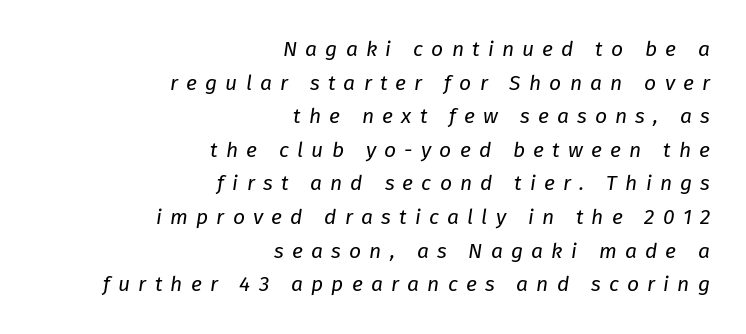
The image shows 21 px text type, italic (leaning right); set right-aligned, normal line spacing (1.6x), unusually wide letter spacing (+0.39 em), not underlined.
